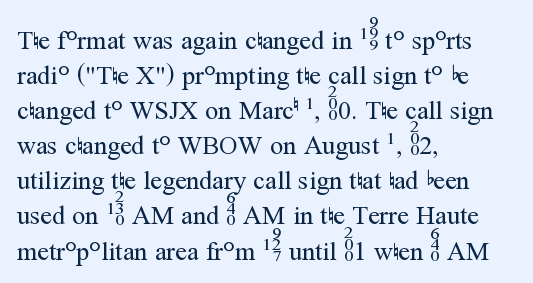
{"italic": "no", "bold": "no", "underline": "no", "align": "left", "line_spacing": "normal", "line_spacing_ratio": 1.35, "letter_spacing": "normal", "letter_spacing_em": 0.0, "glyph_px": 26}
